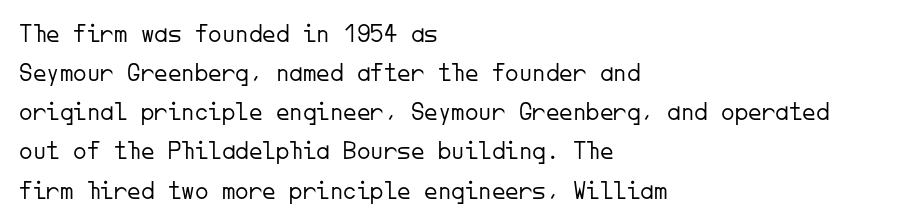
{"italic": "no", "bold": "no", "underline": "no", "align": "left", "line_spacing": "normal", "line_spacing_ratio": 1.45, "letter_spacing": "normal", "letter_spacing_em": 0.0, "glyph_px": 27}
